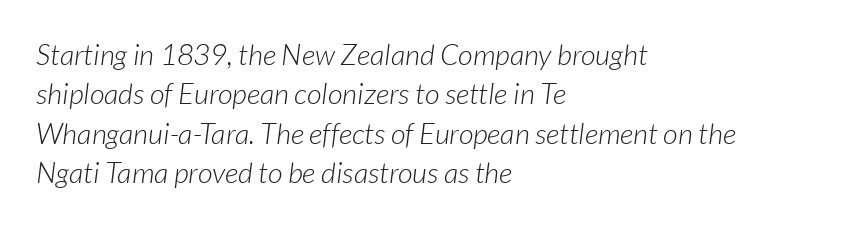
{"italic": "yes", "lean": "right", "slant_degrees": 7, "bold": "no", "weight": "light", "width": "normal", "stroke_contrast": "low", "x_height": "medium", "monospaced": "no", "underline": "no", "align": "left", "line_spacing": "normal", "line_spacing_ratio": 1.36, "letter_spacing": "normal", "letter_spacing_em": 0.0, "glyph_px": 29}
